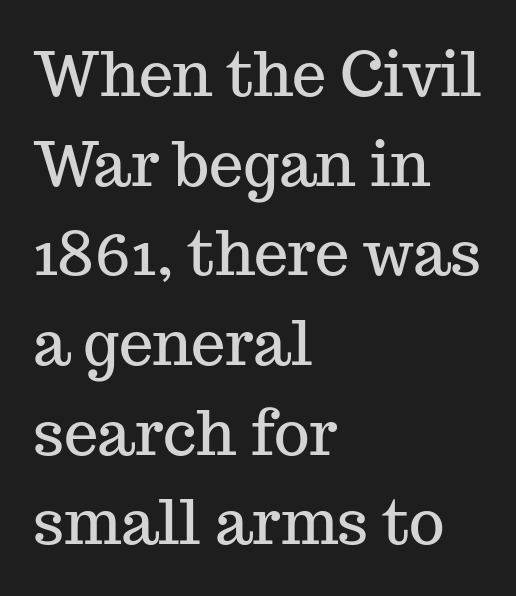
{"serif": "yes", "italic": "no", "width": "normal", "stroke_contrast": "medium", "x_height": "medium", "monospaced": "no", "underline": "no", "align": "left", "line_spacing": "normal", "line_spacing_ratio": 1.47, "letter_spacing": "normal", "letter_spacing_em": 0.0, "glyph_px": 61}
